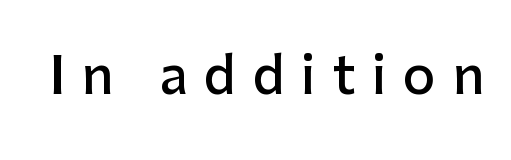
Display-style spreading of the glyphs; the letterfit is very open. Vertical strokes here are truly vertical. A typesetter would label this face a sans. Here the designer chose a conventional face with non-uniform glyph widths. Strokes here are thickened, but only to semibold level. This rendering features lettering with no underline.
